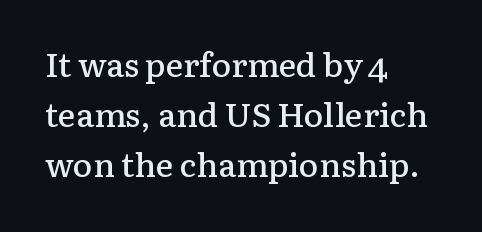
The image shows 33 px semibold serif type, upright; set left-aligned, normal line spacing (1.52x), normal letter spacing, not underlined; low stroke contrast and a medium x-height.
